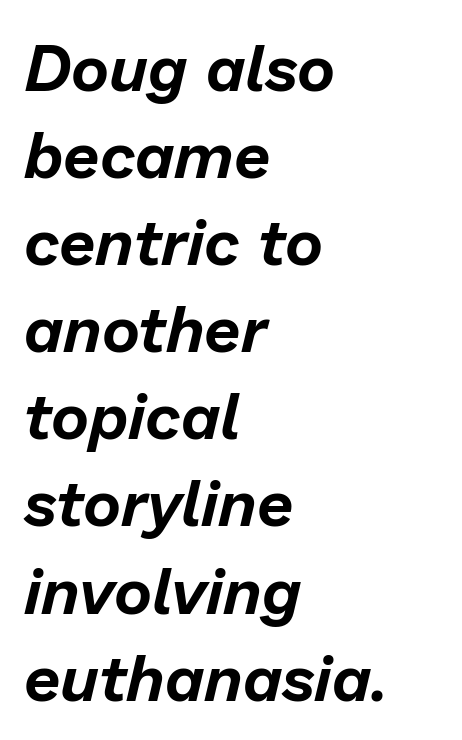
{"italic": "yes", "lean": "right", "slant_degrees": 13, "width": "normal", "stroke_contrast": "low", "x_height": "medium", "monospaced": "no", "underline": "no", "align": "left", "line_spacing": "normal", "line_spacing_ratio": 1.34, "letter_spacing": "normal", "letter_spacing_em": 0.0, "glyph_px": 65}
